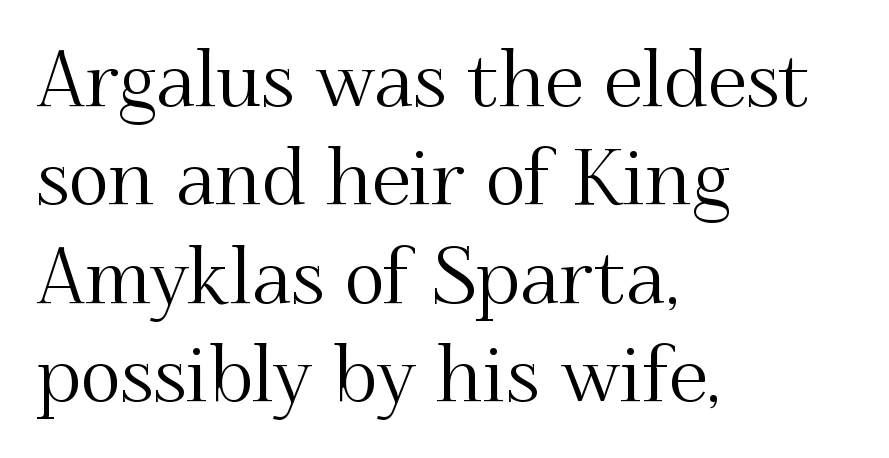
Q: Is the text italic (slanted)? A: No, it is upright.
Q: Is the typeface a serif or a sans-serif typeface? A: Serif.
Q: Is the text underlined? A: No.
Q: How is the paragraph aligned? A: Left-aligned.
Q: Is the spacing between letters normal or unusually wide? A: Normal.
Q: Is the spacing between lines tight, normal or loose? A: Normal.
Q: Width (condensed, normal, or wide)? A: Normal.
Q: Stroke contrast? A: Medium.
Q: x-height? A: Small.
Q: Monospaced? A: No.
